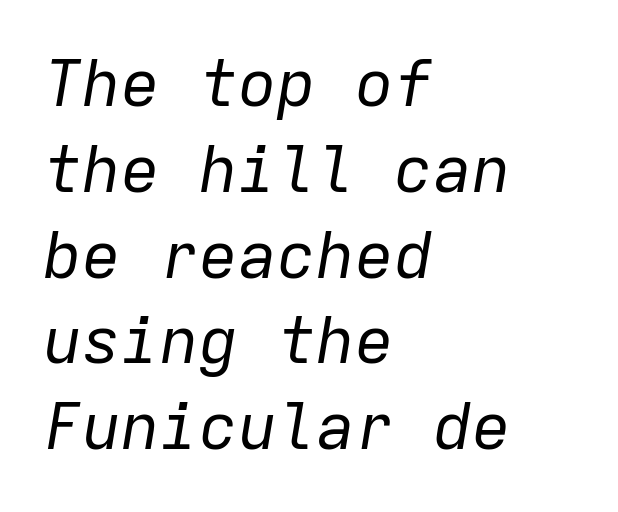
The image shows 65 px regular-weight type, italic (leaning right), monospaced; set left-aligned, normal line spacing (1.32x), normal letter spacing, not underlined; low stroke contrast and a medium x-height.
